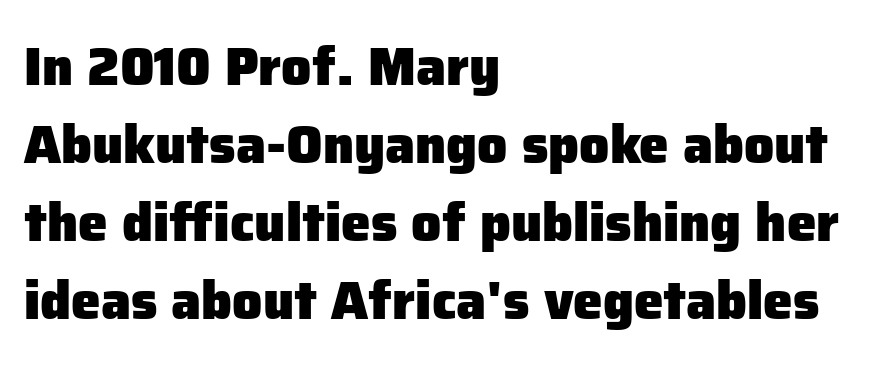
Q: Is the text bold? A: Yes.
Q: Is the text italic (slanted)? A: No, it is upright.
Q: Is the typeface a serif or a sans-serif typeface? A: Sans-serif.
Q: Is the text underlined? A: No.
Q: How is the paragraph aligned? A: Left-aligned.
Q: Is the spacing between letters normal or unusually wide? A: Normal.
Q: Is the spacing between lines tight, normal or loose? A: Normal.
Q: Width (condensed, normal, or wide)? A: Normal.
Q: Stroke contrast? A: Low.
Q: x-height? A: Medium.
Q: Monospaced? A: No.
